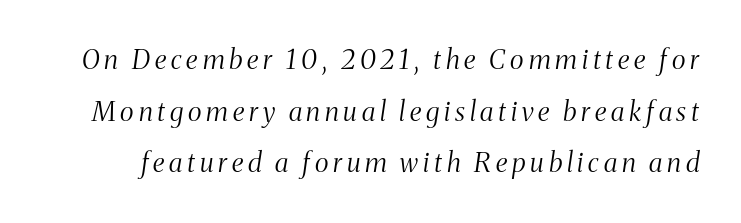
Q: Is the text bold? A: No.
Q: Is the text italic (slanted)? A: Yes, it leans right by about 8 degrees.
Q: Is the text underlined? A: No.
Q: Is the spacing between lines tight, normal or loose? A: Loose.
